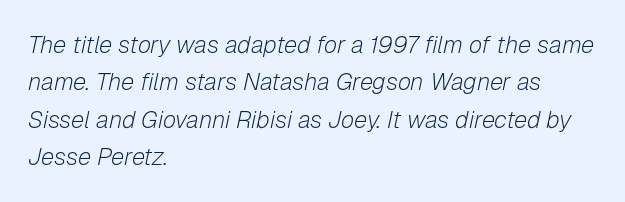
{"italic": "yes", "lean": "right", "slant_degrees": 12, "bold": "no", "underline": "no", "align": "left", "line_spacing": "normal", "line_spacing_ratio": 1.56, "letter_spacing": "normal", "letter_spacing_em": 0.0, "glyph_px": 24}
